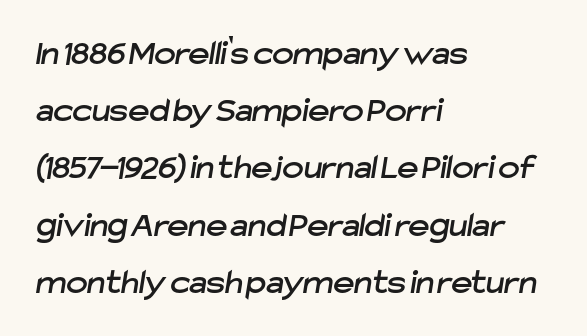
The face used here is proportionally spaced, like ordinary book or web type. You can tell from the bare stems that sans-serif type was used. If you drew a ruler down the left edge, every line would touch it. The rows are spaced the way most documents space them. Standard letterfit; no display-style spreading of the glyphs.
